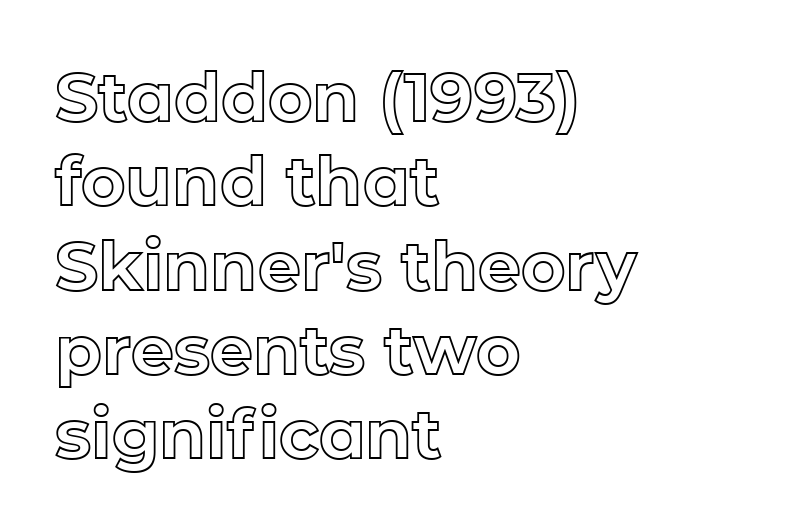
{"italic": "no", "width": "normal", "x_height": "medium", "monospaced": "no", "underline": "no", "align": "left", "line_spacing_ratio": 1.24, "letter_spacing": "normal", "letter_spacing_em": 0.0, "glyph_px": 68}
